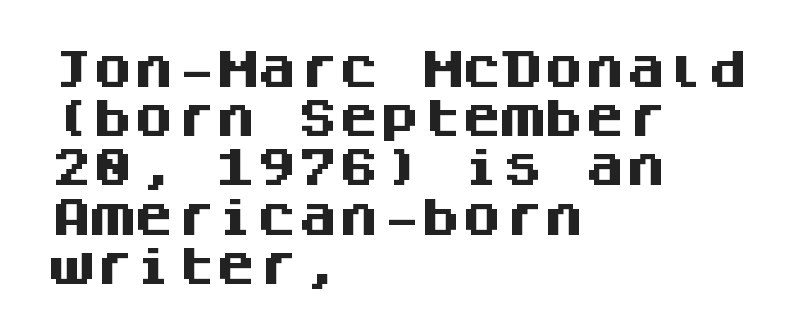
Q: Is the text bold? A: Yes.
Q: Is the text italic (slanted)? A: No, it is upright.
Q: Is the typeface a serif or a sans-serif typeface? A: Sans-serif.
Q: Is the text underlined? A: No.
Q: How is the paragraph aligned? A: Left-aligned.
Q: Is the spacing between letters normal or unusually wide? A: Normal.
Q: Width (condensed, normal, or wide)? A: Normal.
Q: Stroke contrast? A: Medium.
Q: x-height? A: Large.
Q: Monospaced? A: Yes.
